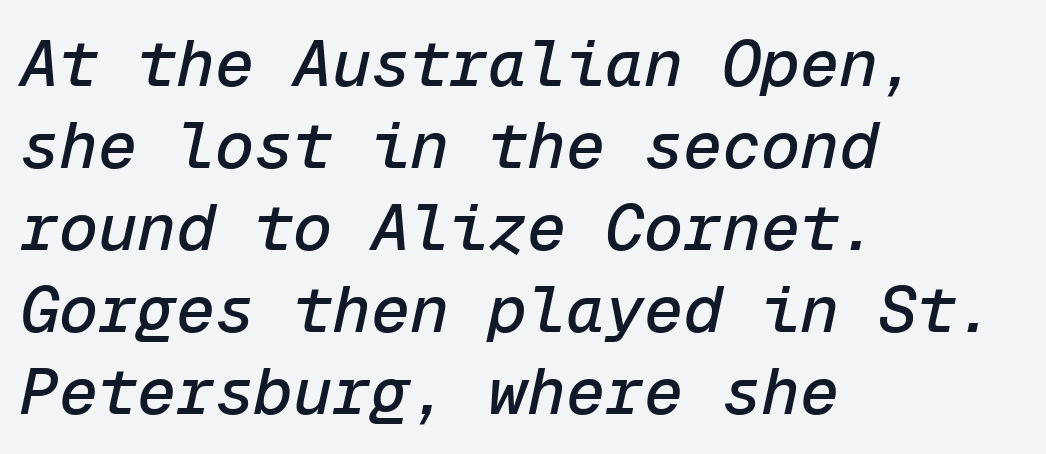
{"italic": "yes", "lean": "right", "slant_degrees": 12, "width": "normal", "stroke_contrast": "low", "x_height": "medium", "monospaced": "yes", "underline": "no", "align": "left", "line_spacing": "normal", "line_spacing_ratio": 1.26, "letter_spacing": "normal", "letter_spacing_em": 0.0, "glyph_px": 65}
